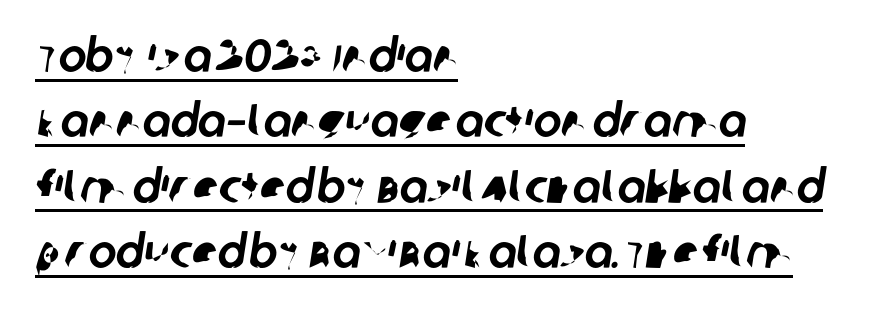
Q: Is the typeface a serif or a sans-serif typeface? A: Sans-serif.
Q: Is the text underlined? A: Yes.
Q: How is the paragraph aligned? A: Left-aligned.
Q: Is the spacing between letters normal or unusually wide? A: Normal.
Q: Is the spacing between lines tight, normal or loose? A: Normal.
Q: Width (condensed, normal, or wide)? A: Normal.
Q: Stroke contrast? A: Low.
Q: x-height? A: Large.
Q: Monospaced? A: No.
